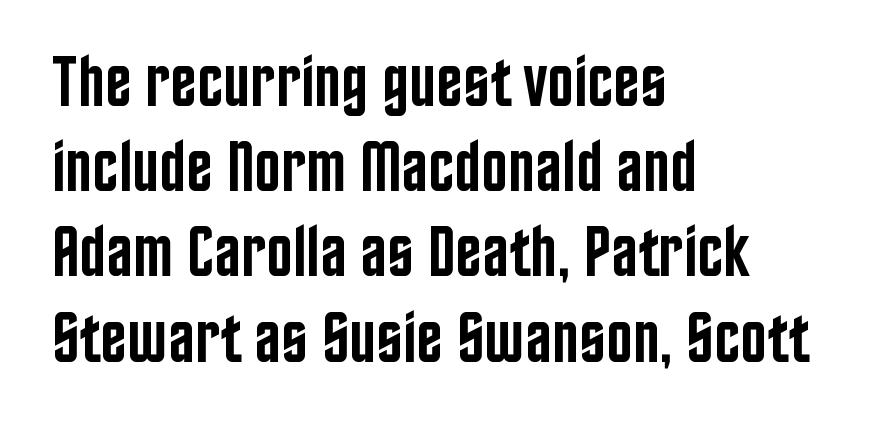
The image shows 71 px semibold, condensed sans-serif type, upright; set left-aligned, line spacing 1.2x, normal letter spacing, not underlined; low stroke contrast and a large x-height.
